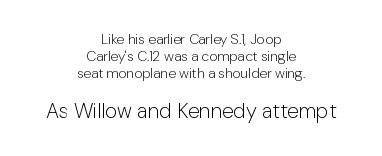
The image shows 21 px text type, upright; set centered, line spacing 1.2x, normal letter spacing, not underlined; the second (bottom) block is 1.5x larger.
